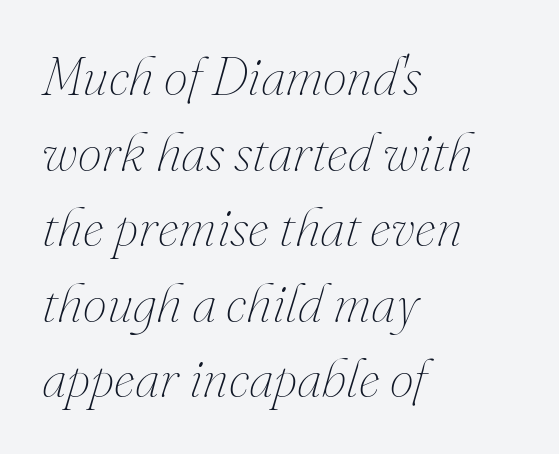
Q: Is the text bold? A: No.
Q: Is the text italic (slanted)? A: Yes, it leans right by about 16 degrees.
Q: Is the text underlined? A: No.
Q: How is the paragraph aligned? A: Left-aligned.
Q: Is the spacing between letters normal or unusually wide? A: Normal.
Q: Is the spacing between lines tight, normal or loose? A: Normal.
Q: Width (condensed, normal, or wide)? A: Normal.
Q: Stroke contrast? A: Medium.
Q: x-height? A: Small.
Q: Monospaced? A: No.
